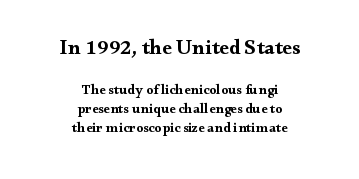
The image shows 21 px bold type, upright; set centered, normal line spacing (1.38x), normal letter spacing, not underlined; the first (top) block is 1.5x larger.
